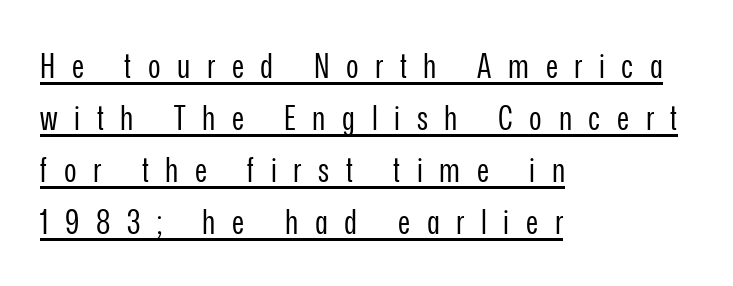
{"serif": "no", "italic": "no", "bold": "no", "weight": "regular", "width": "condensed", "stroke_contrast": "low", "x_height": "medium", "monospaced": "no", "underline": "yes", "align": "left", "line_spacing": "normal", "line_spacing_ratio": 1.53, "letter_spacing": "wide", "letter_spacing_em": 0.49, "glyph_px": 34}
